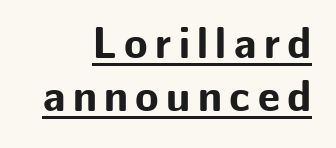
The type sits square on the baseline with zero lean. Examine the stroke ends and you'll find no serifs. You could not count columns in this text — the font is proportionally spaced. The text block is weighted toward the right margin, trailing off unevenly leftward.
